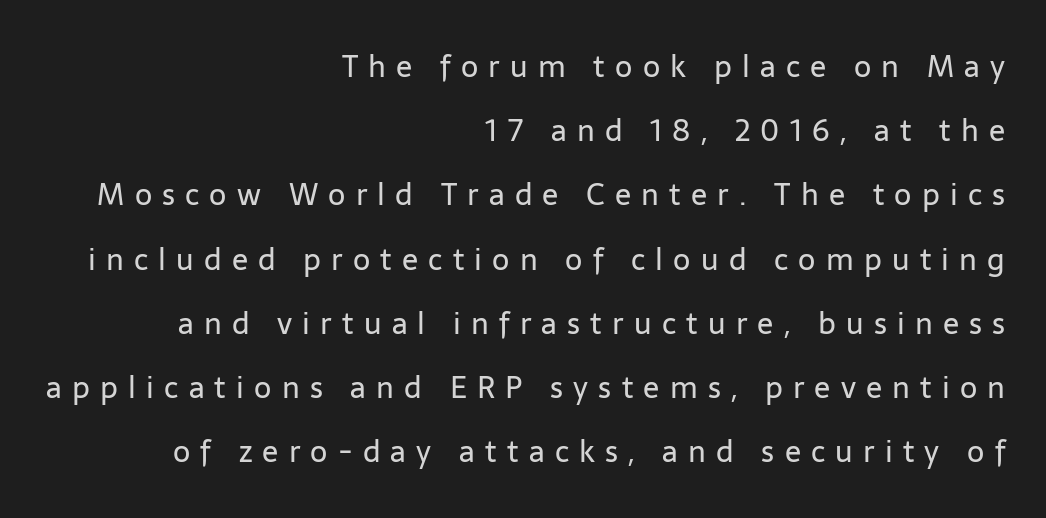
{"serif": "no", "italic": "no", "bold": "no", "weight": "regular", "width": "normal", "stroke_contrast": "low", "x_height": "medium", "monospaced": "no", "underline": "no", "align": "right", "line_spacing": "loose", "line_spacing_ratio": 2.14, "letter_spacing": "wide", "letter_spacing_em": 0.34, "glyph_px": 30}
